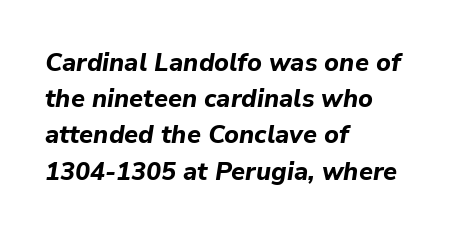
Q: Is the text bold? A: Yes.
Q: Is the text italic (slanted)? A: Yes, it leans right by about 9 degrees.
Q: Is the text underlined? A: No.
Q: How is the paragraph aligned? A: Left-aligned.
Q: Is the spacing between letters normal or unusually wide? A: Normal.
Q: Is the spacing between lines tight, normal or loose? A: Normal.
